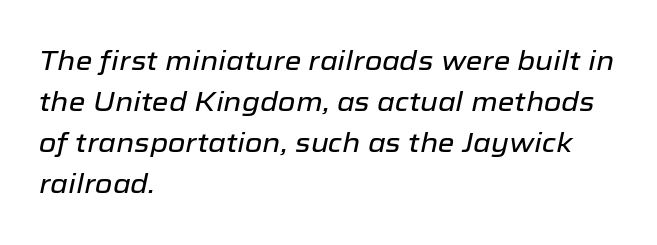
The image shows 27 px text type, italic (leaning right); set left-aligned, normal line spacing (1.52x), normal letter spacing, not underlined.
